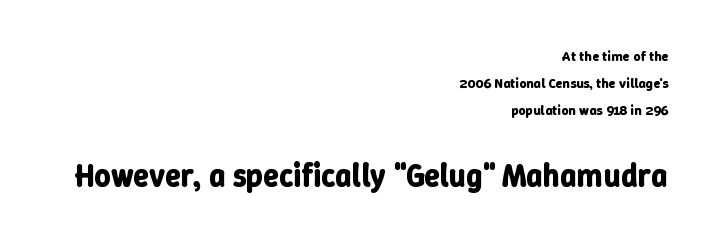
Does the weight exceed regular? Yes, all the way to bold. If you drew a line through each stem, it would be perfectly vertical. Each letter keeps its own natural width here, so spacing adapts to shape. The designer gave the closing block more size than the opening block.
